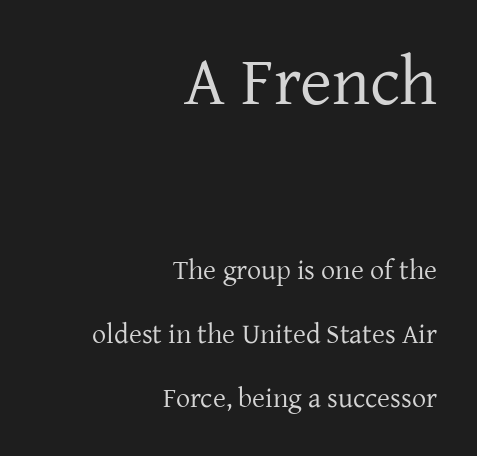
Q: Is the text bold? A: No.
Q: Is the text italic (slanted)? A: No, it is upright.
Q: Is the typeface a serif or a sans-serif typeface? A: Serif.
Q: Is the text underlined? A: No.
Q: How is the paragraph aligned? A: Right-aligned.
Q: Is the spacing between letters normal or unusually wide? A: Normal.
Q: Is the spacing between lines tight, normal or loose? A: Loose.
Q: Which block of text is set in a larger size, the first (top) or the second (bottom)? A: The first (top) one.
Q: Width (condensed, normal, or wide)? A: Normal.
Q: Stroke contrast? A: Low.
Q: x-height? A: Medium.
Q: Monospaced? A: No.
